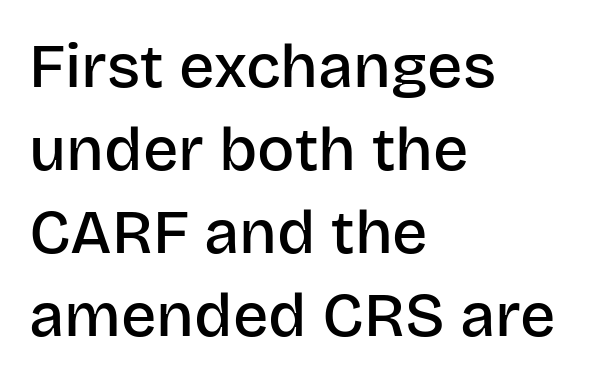
The image shows 62 px semibold sans-serif type, upright; set left-aligned, normal line spacing (1.34x), normal letter spacing, not underlined; low stroke contrast and a large x-height.
